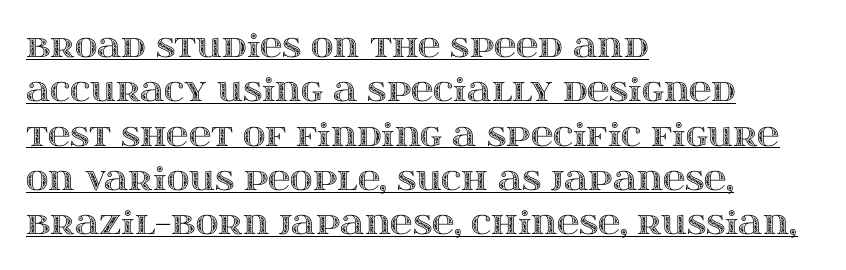
The image shows 31 px wide type, upright; set left-aligned, normal line spacing (1.43x), normal letter spacing, underlined; a large x-height.
